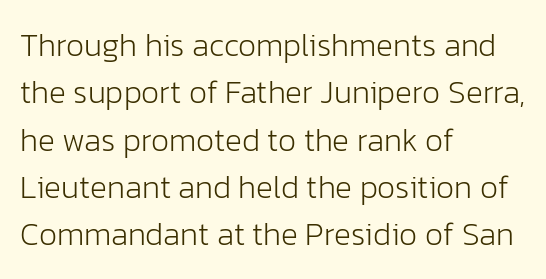
Q: Is the text bold? A: No.
Q: Is the text italic (slanted)? A: No, it is upright.
Q: Is the typeface a serif or a sans-serif typeface? A: Sans-serif.
Q: Is the text underlined? A: No.
Q: How is the paragraph aligned? A: Left-aligned.
Q: Is the spacing between letters normal or unusually wide? A: Normal.
Q: Is the spacing between lines tight, normal or loose? A: Normal.
Q: Width (condensed, normal, or wide)? A: Normal.
Q: Stroke contrast? A: Low.
Q: x-height? A: Medium.
Q: Monospaced? A: No.
